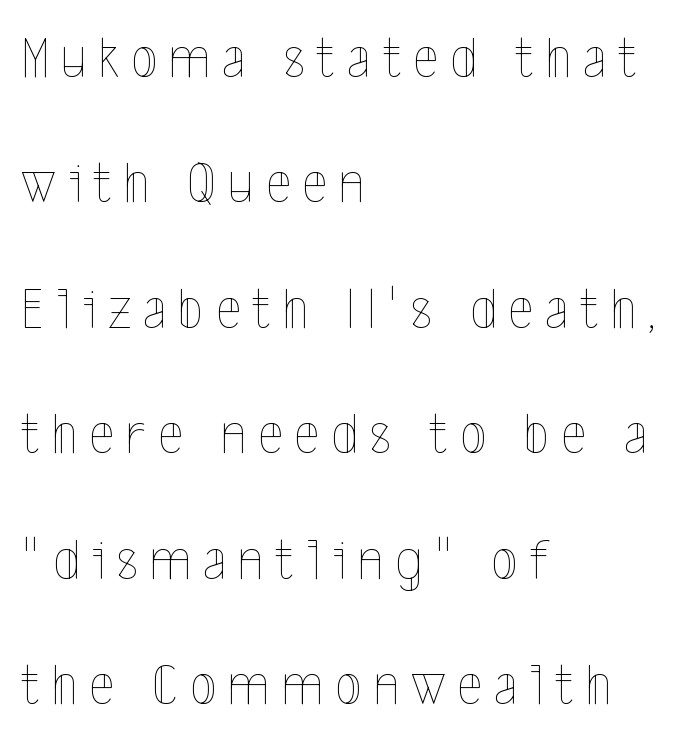
{"italic": "no", "bold": "no", "weight": "thin", "width": "condensed", "x_height": "medium", "monospaced": "no", "underline": "no", "align": "left", "line_spacing": "loose", "line_spacing_ratio": 2.09, "letter_spacing": "wide", "letter_spacing_em": 0.2, "glyph_px": 60}
